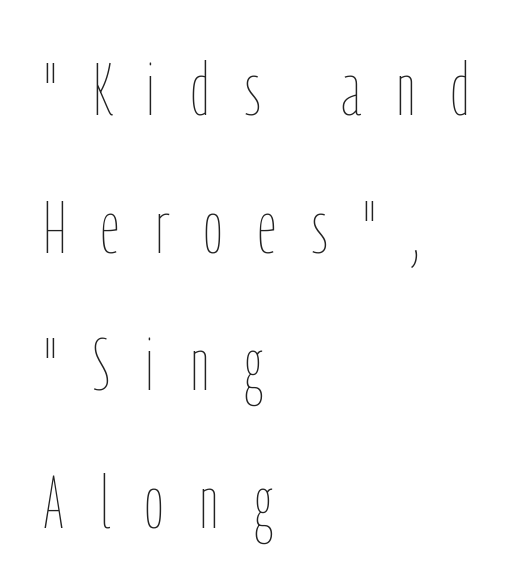
The image shows 74 px thin, condensed type, upright; set left-aligned, line spacing 1.86x, unusually wide letter spacing (+0.48 em), not underlined; low stroke contrast and a medium x-height.
